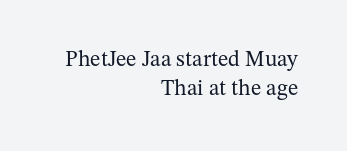
The image shows 22 px text type, upright; set right-aligned, normal line spacing (1.32x), normal letter spacing, not underlined.
